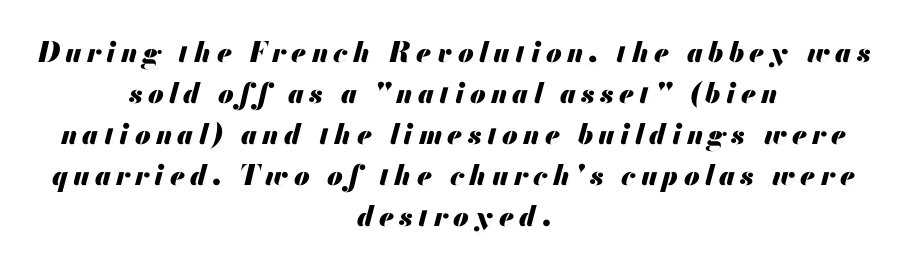
Is this a fixed-width face? No — the glyphs have proportional, varying widths. The lines sit at an ordinary, default distance from one another. A typesetter would mark this as italic. The passage shown is not underscored anywhere. Horizontally, the lines are justified to the midpoint only.
